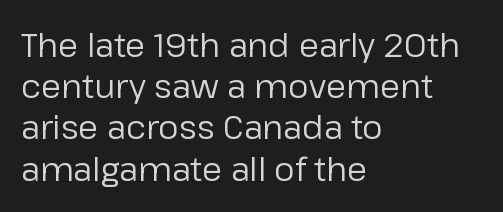
Q: Is the text bold? A: No.
Q: Is the text italic (slanted)? A: No, it is upright.
Q: Is the typeface a serif or a sans-serif typeface? A: Sans-serif.
Q: Is the text underlined? A: No.
Q: How is the paragraph aligned? A: Left-aligned.
Q: Is the spacing between letters normal or unusually wide? A: Normal.
Q: Is the spacing between lines tight, normal or loose? A: Normal.
Q: Width (condensed, normal, or wide)? A: Normal.
Q: Stroke contrast? A: Low.
Q: x-height? A: Medium.
Q: Monospaced? A: No.
